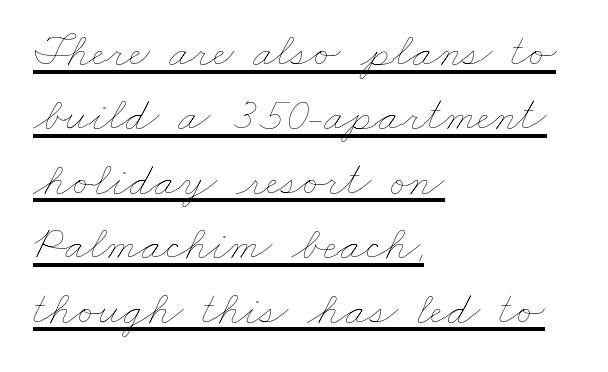
Q: Is the text bold? A: No.
Q: Is the text underlined? A: Yes.
Q: How is the paragraph aligned? A: Left-aligned.
Q: Is the spacing between letters normal or unusually wide? A: Normal.
Q: Is the spacing between lines tight, normal or loose? A: Normal.
Q: Width (condensed, normal, or wide)? A: Wide.
Q: Stroke contrast? A: Low.
Q: x-height? A: Small.
Q: Monospaced? A: No.
